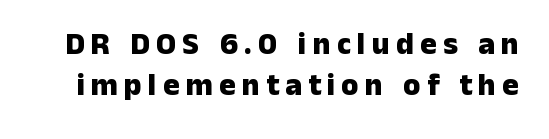
{"serif": "no", "italic": "no", "bold": "yes", "weight": "heavy", "width": "normal", "stroke_contrast": "low", "x_height": "medium", "monospaced": "no", "underline": "no", "line_spacing": "normal", "line_spacing_ratio": 1.32, "letter_spacing": "wide", "letter_spacing_em": 0.2, "glyph_px": 31}
